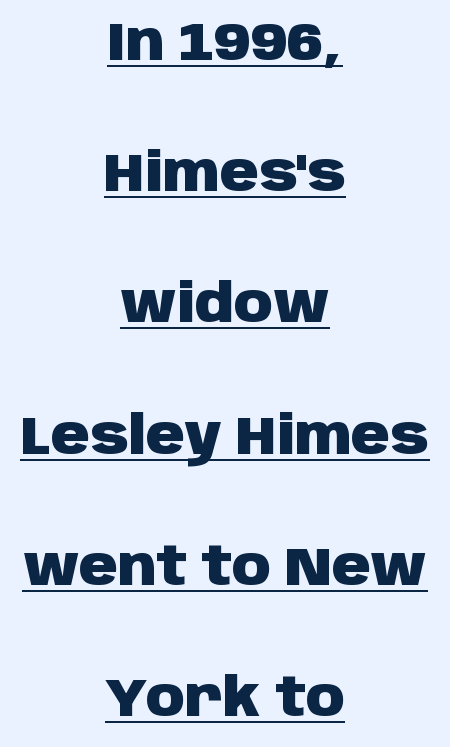
This is underlined copy, the kind a proofreader might mark for attention. This is roman type, the default non-slanted kind. Stroke terminals: plain, sans-serif. Baseline-to-baseline distance is far greater than the letter height.
